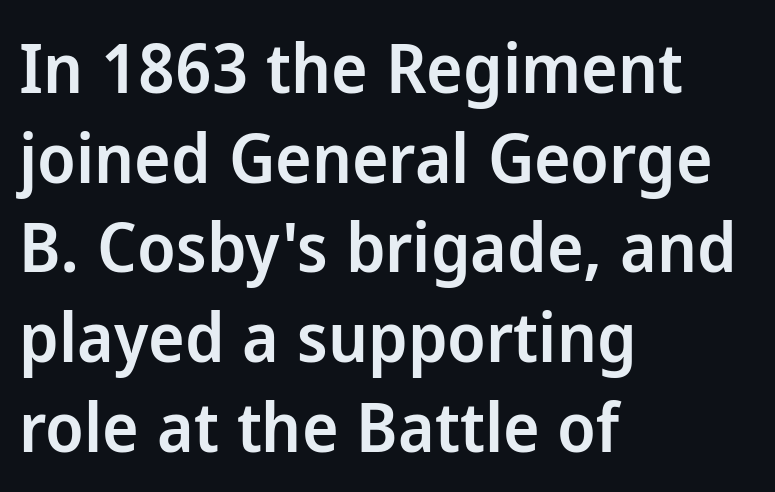
Q: Is the text bold? A: Semi-bold.
Q: Is the text italic (slanted)? A: No, it is upright.
Q: Is the typeface a serif or a sans-serif typeface? A: Sans-serif.
Q: Is the text underlined? A: No.
Q: How is the paragraph aligned? A: Left-aligned.
Q: Is the spacing between letters normal or unusually wide? A: Normal.
Q: Is the spacing between lines tight, normal or loose? A: Normal.
Q: Width (condensed, normal, or wide)? A: Normal.
Q: Stroke contrast? A: Low.
Q: x-height? A: Medium.
Q: Monospaced? A: No.
